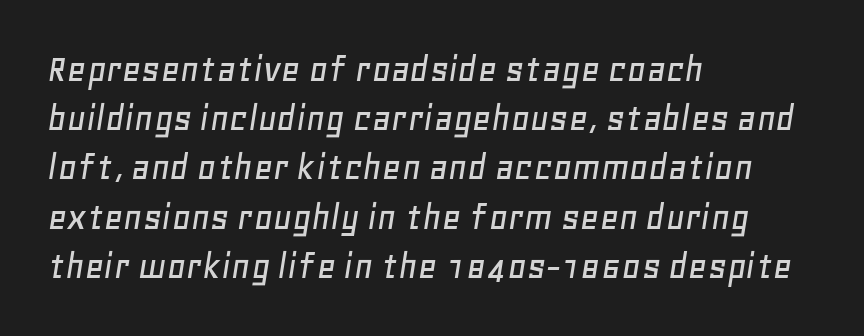
Q: Is the text italic (slanted)? A: Yes, it leans right by about 11 degrees.
Q: Is the text underlined? A: No.
Q: How is the paragraph aligned? A: Left-aligned.
Q: Is the spacing between letters normal or unusually wide? A: Normal.
Q: Width (condensed, normal, or wide)? A: Normal.
Q: Stroke contrast? A: Low.
Q: x-height? A: Large.
Q: Monospaced? A: No.
